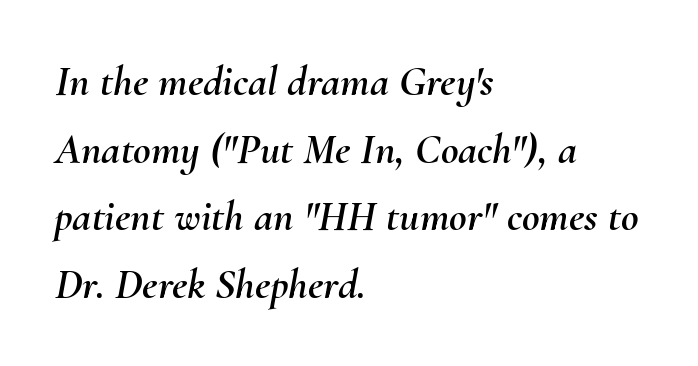
Short and long lines alike share a common starting point at left. The passage shown is not underscored anywhere. Letter spacing: default. Quick note: interline space is typical. Quick note: italic.
